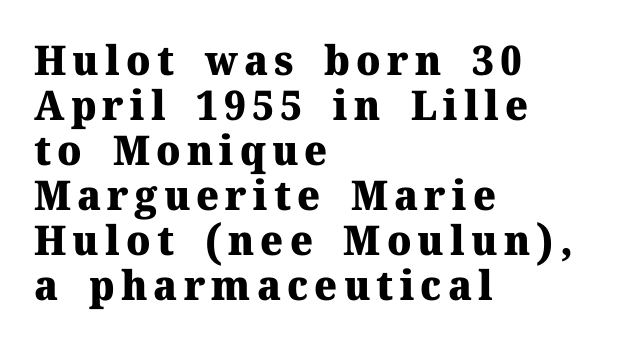
The image shows 41 px heavy serif type, upright; set left-aligned, tight line spacing (1.1x), not underlined; medium stroke contrast and a medium x-height.
